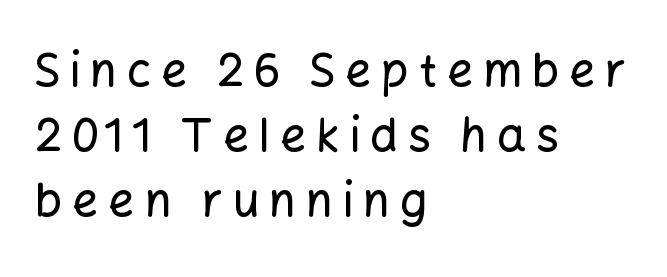
{"serif": "no", "italic": "no", "width": "normal", "stroke_contrast": "low", "x_height": "medium", "monospaced": "no", "underline": "no", "align": "left", "line_spacing": "normal", "line_spacing_ratio": 1.41, "letter_spacing": "wide", "letter_spacing_em": 0.21, "glyph_px": 46}
